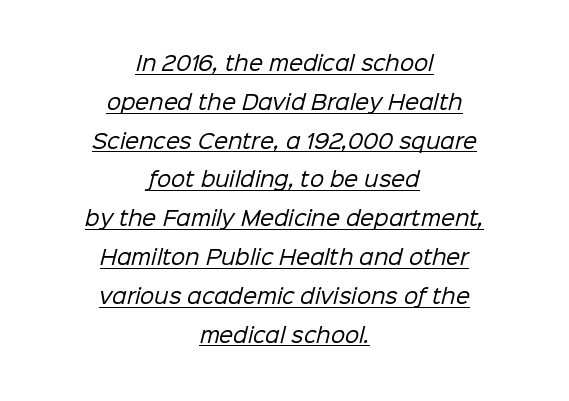
The image shows 20 px text type; set centered, loose line spacing (1.94x), normal letter spacing, underlined.
